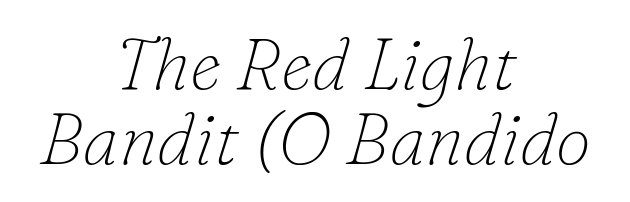
Q: Is the text bold? A: No.
Q: Is the text italic (slanted)? A: Yes, it leans right by about 16 degrees.
Q: Is the typeface a serif or a sans-serif typeface? A: Serif.
Q: Is the text underlined? A: No.
Q: How is the paragraph aligned? A: Centered.
Q: Is the spacing between letters normal or unusually wide? A: Normal.
Q: Is the spacing between lines tight, normal or loose? A: Tight.
Q: Width (condensed, normal, or wide)? A: Normal.
Q: Stroke contrast? A: Low.
Q: x-height? A: Small.
Q: Monospaced? A: No.
